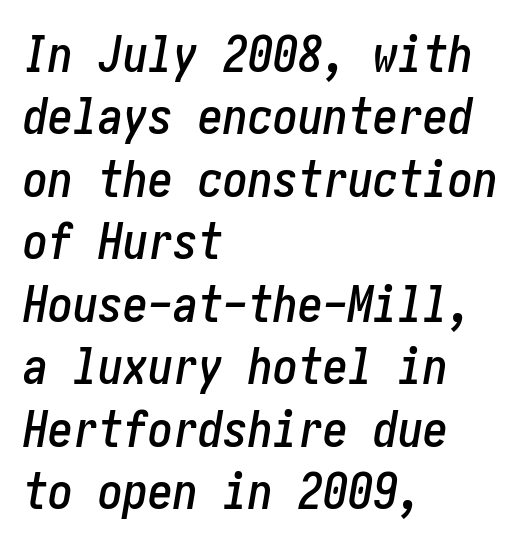
The image shows 50 px condensed type, italic (leaning right); set left-aligned, normal line spacing (1.25x), normal letter spacing, not underlined; low stroke contrast and a medium x-height.
